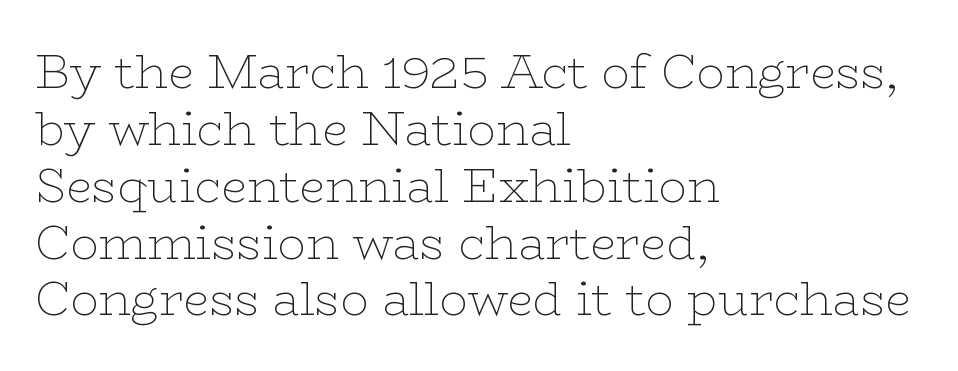
{"serif": "yes", "italic": "no", "bold": "no", "weight": "thin", "width": "wide", "stroke_contrast": "low", "x_height": "medium", "monospaced": "no", "underline": "no", "align": "left", "line_spacing_ratio": 1.21, "letter_spacing": "normal", "letter_spacing_em": 0.0, "glyph_px": 47}
